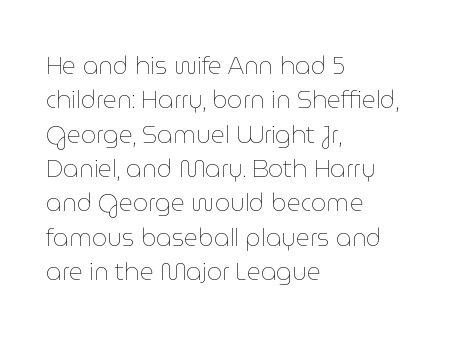
Q: Is the text bold? A: No.
Q: Is the text italic (slanted)? A: No, it is upright.
Q: Is the text underlined? A: No.
Q: How is the paragraph aligned? A: Left-aligned.
Q: Is the spacing between letters normal or unusually wide? A: Normal.
Q: Is the spacing between lines tight, normal or loose? A: Normal.
